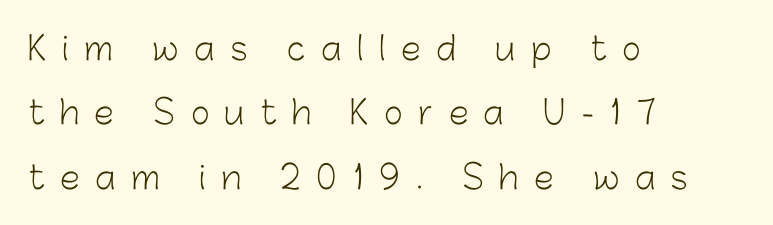
Look at the bottom of the vertical strokes: they stop flat, with no serifs. Think of a printed novel: that variable character pitch is what you see here. Stroke mass is kept to a normal reading level or below. Caption: multi-line text, flush left, ragged right.
